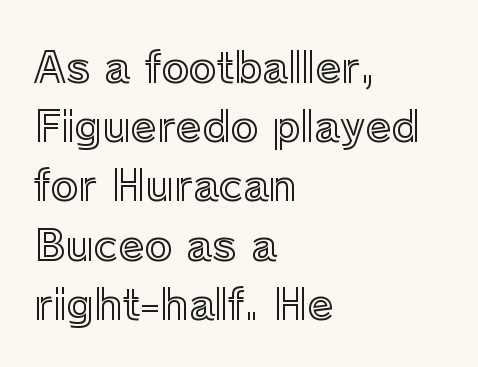
The lines sit at an ordinary, default distance from one another. The face used here is proportionally spaced, like ordinary book or web type. Line beginnings align vertically; line endings do not. This rendering features lettering with no underline.
